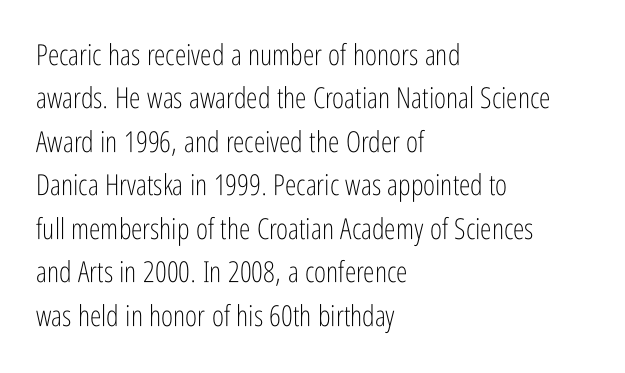
{"serif": "no", "italic": "no", "bold": "no", "weight": "light", "width": "condensed", "stroke_contrast": "low", "x_height": "medium", "monospaced": "no", "underline": "no", "align": "left", "line_spacing": "normal", "line_spacing_ratio": 1.5, "letter_spacing": "normal", "letter_spacing_em": 0.0, "glyph_px": 29}
